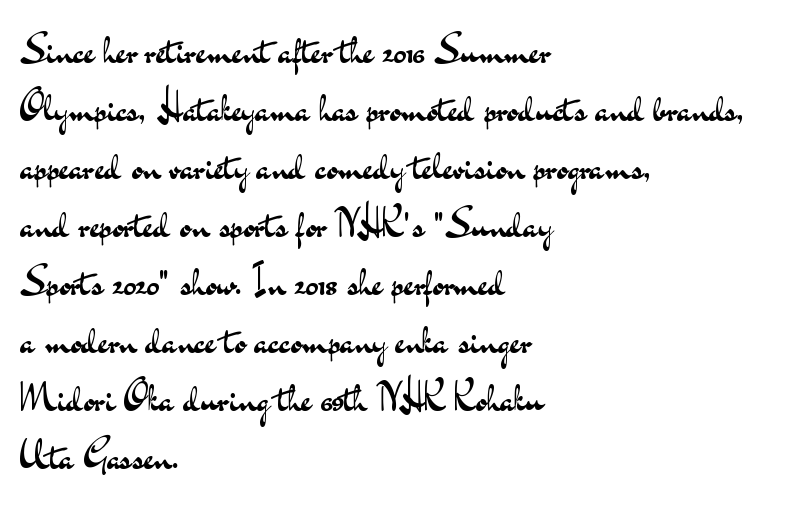
The image shows 40 px regular-weight, wide sans-serif type; set left-aligned, normal line spacing (1.45x), normal letter spacing, not underlined; medium stroke contrast and a small x-height.
